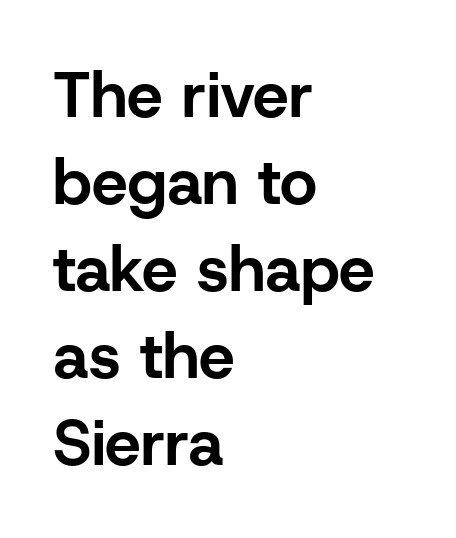
{"serif": "no", "italic": "no", "bold": "yes", "weight": "bold", "width": "normal", "stroke_contrast": "low", "x_height": "medium", "monospaced": "no", "underline": "no", "align": "left", "line_spacing": "normal", "line_spacing_ratio": 1.36, "letter_spacing": "normal", "letter_spacing_em": 0.0, "glyph_px": 64}
